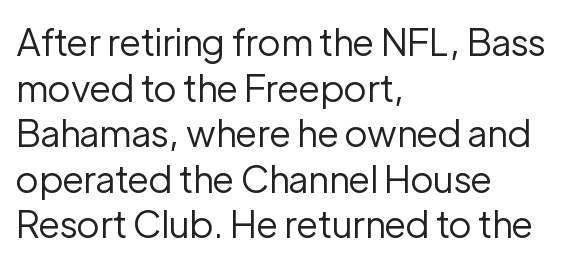
{"serif": "no", "italic": "no", "bold": "no", "weight": "regular", "width": "normal", "stroke_contrast": "low", "x_height": "medium", "monospaced": "no", "underline": "no", "align": "left", "line_spacing_ratio": 1.23, "letter_spacing": "normal", "letter_spacing_em": 0.0, "glyph_px": 37}
